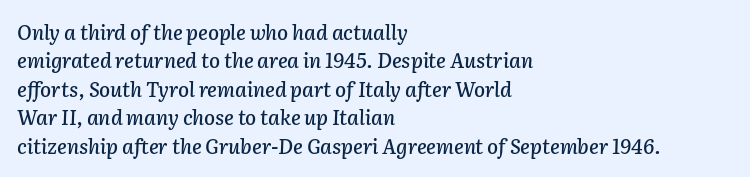
The image shows 20 px text type, italic (leaning right); set left-aligned, normal line spacing (1.42x), normal letter spacing, not underlined.
